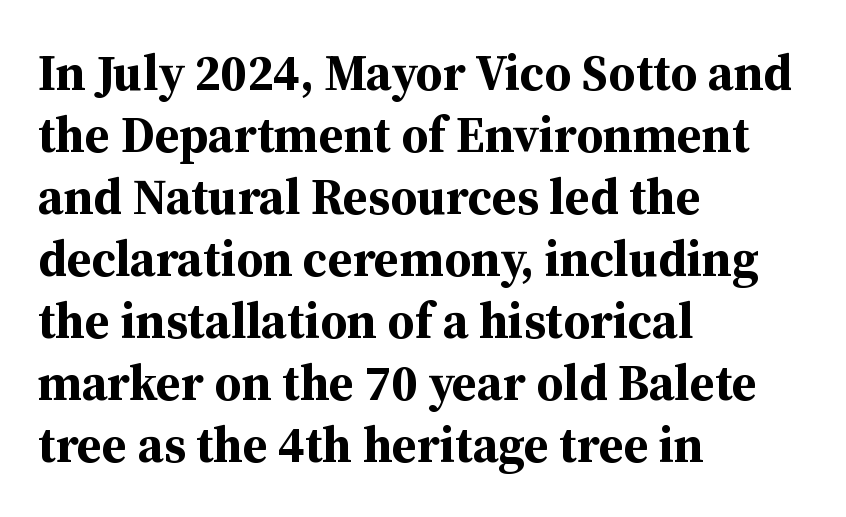
The image shows 50 px bold serif type, upright; set left-aligned, line spacing 1.24x, normal letter spacing, not underlined; medium stroke contrast and a medium x-height.
